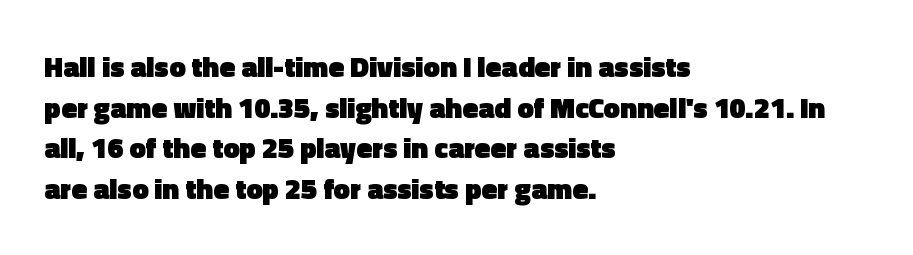
The face used here is a sans, in the tradition of grotesques and geometrics. Character widths vary here, with narrow letters taking less room than wide ones. A typesetter would call this zero additional tracking. I'd describe the lettering as bold — thick and assertive. Each line starts at the same left margin while the right side varies.
